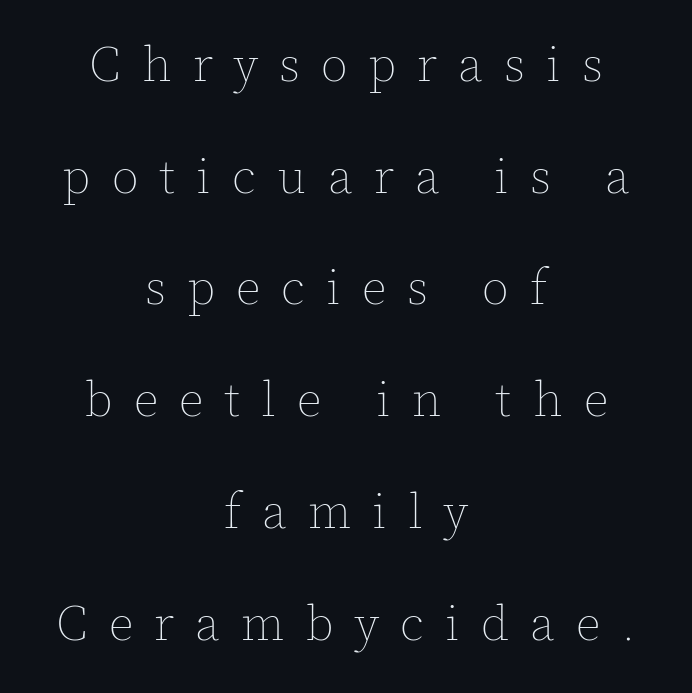
The image shows 49 px thin type, upright; set centered, loose line spacing (2.28x), unusually wide letter spacing (+0.43 em), not underlined; a medium x-height.
